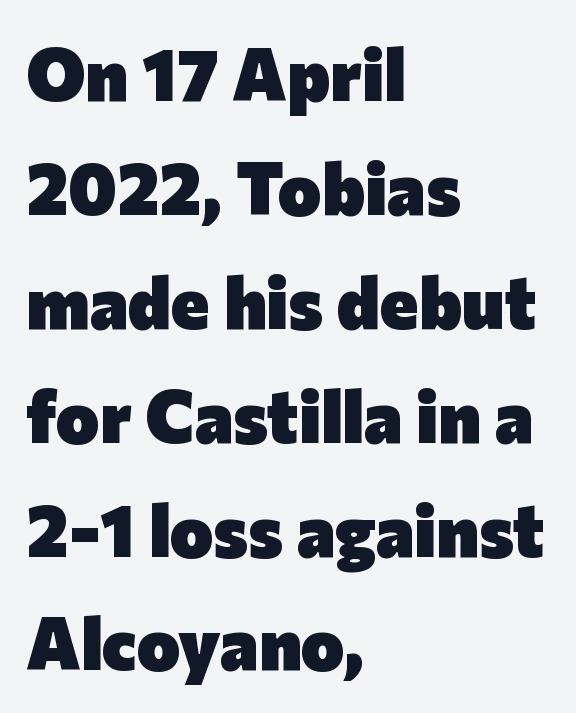
{"serif": "no", "italic": "no", "bold": "yes", "weight": "heavy", "width": "normal", "stroke_contrast": "low", "x_height": "medium", "monospaced": "no", "underline": "no", "align": "left", "line_spacing": "normal", "line_spacing_ratio": 1.56, "letter_spacing": "normal", "letter_spacing_em": 0.0, "glyph_px": 73}
